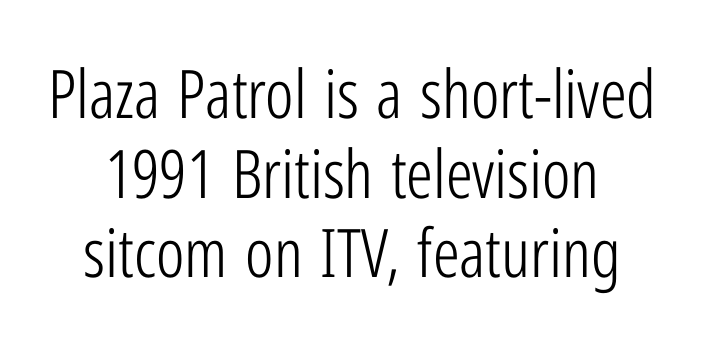
The image shows 67 px light, condensed sans-serif type, upright; set centered, line spacing 1.19x, normal letter spacing, not underlined; low stroke contrast and a medium x-height.
